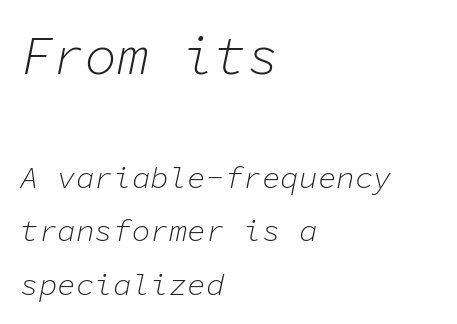
{"italic": "yes", "lean": "right", "slant_degrees": 11, "bold": "no", "weight": "light", "width": "normal", "stroke_contrast": "low", "x_height": "medium", "monospaced": "yes", "underline": "no", "align": "left", "line_spacing_ratio": 1.73, "letter_spacing": "normal", "letter_spacing_em": 0.0, "larger_block": "first", "size_ratio": 1.74, "glyph_px": 54}
